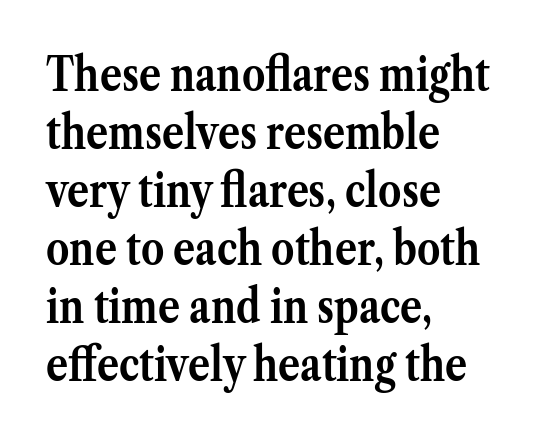
{"serif": "yes", "italic": "no", "bold": "yes", "weight": "semibold", "width": "normal", "stroke_contrast": "medium", "x_height": "medium", "monospaced": "no", "underline": "no", "align": "left", "line_spacing": "normal", "line_spacing_ratio": 1.26, "letter_spacing": "normal", "letter_spacing_em": 0.0, "glyph_px": 46}
